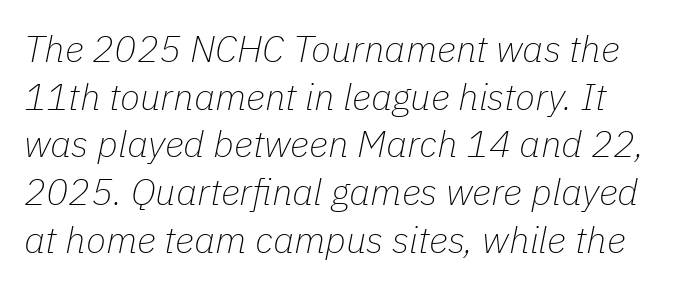
The image shows 37 px thin type, italic (leaning right); set left-aligned, normal line spacing (1.29x), normal letter spacing, not underlined; low stroke contrast and a medium x-height.
